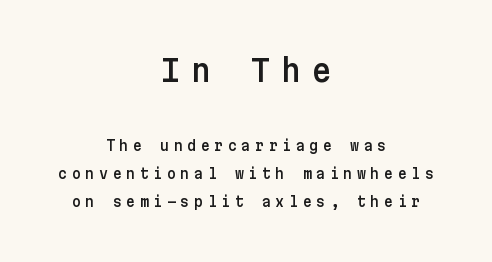
The image shows 31 px sans-serif type, upright; set centered, loose line spacing (1.99x), unusually wide letter spacing (+0.32 em), not underlined; the first (top) block is 2.21x larger; low stroke contrast and a medium x-height.
